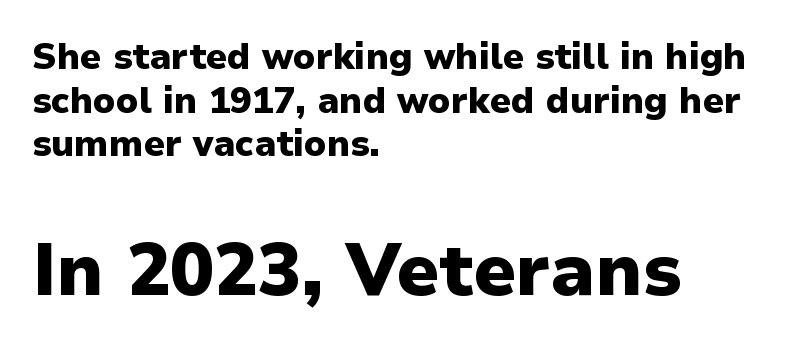
{"serif": "no", "italic": "no", "bold": "yes", "weight": "heavy", "width": "normal", "stroke_contrast": "low", "x_height": "medium", "monospaced": "no", "underline": "no", "align": "left", "line_spacing_ratio": 1.21, "letter_spacing": "normal", "letter_spacing_em": 0.0, "larger_block": "second", "size_ratio": 2.03, "glyph_px": 73}
